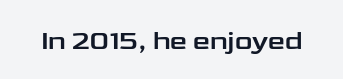
The image shows 27 px text type, upright; set normal letter spacing, not underlined.
